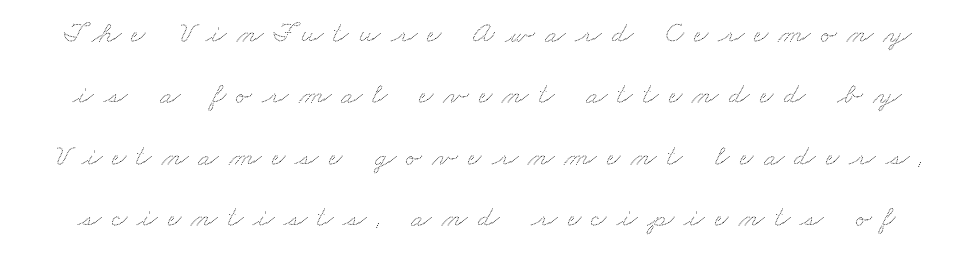
The image shows 30 px wide type; set loose line spacing (2.05x), unusually wide letter spacing (+0.34 em), not underlined; low stroke contrast and a small x-height.
